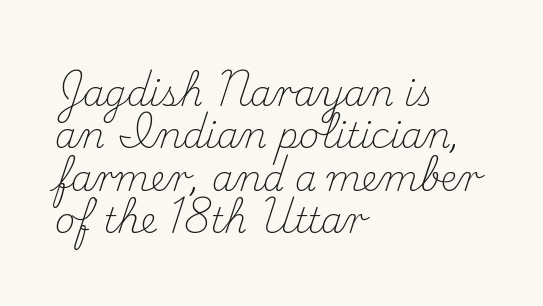
Q: Is the text bold? A: No.
Q: Is the text italic (slanted)? A: Yes.
Q: Is the typeface a serif or a sans-serif typeface? A: Serif.
Q: Is the text underlined? A: No.
Q: How is the paragraph aligned? A: Left-aligned.
Q: Is the spacing between letters normal or unusually wide? A: Normal.
Q: Width (condensed, normal, or wide)? A: Normal.
Q: Stroke contrast? A: Medium.
Q: x-height? A: Small.
Q: Monospaced? A: No.
